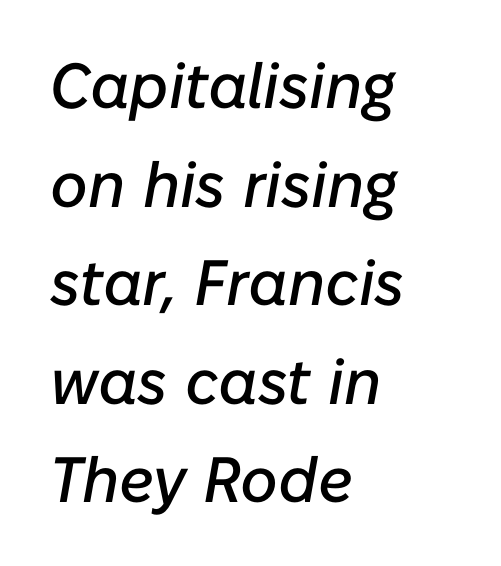
The image shows 64 px text type, italic (leaning right); set left-aligned, normal line spacing (1.54x), normal letter spacing, not underlined; low stroke contrast and a medium x-height.
